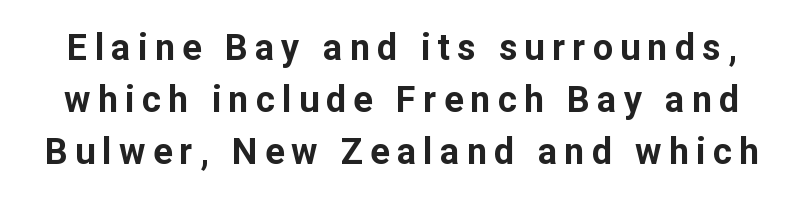
The image shows 36 px bold sans-serif type, upright; set normal line spacing (1.44x), unusually wide letter spacing (+0.2 em), not underlined; low stroke contrast and a medium x-height.
